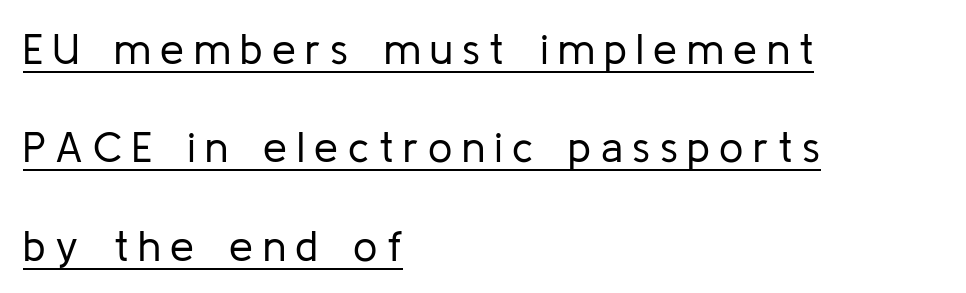
The image shows 43 px regular-weight sans-serif type, upright; set left-aligned, loose line spacing (2.29x), unusually wide letter spacing (+0.22 em), underlined; low stroke contrast and a medium x-height.
